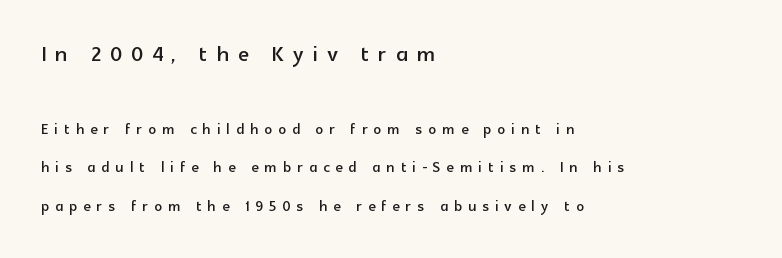
Q: Is the text italic (slanted)? A: No, it is upright.
Q: Is the typeface a serif or a sans-serif typeface? A: Sans-serif.
Q: Is the text underlined? A: No.
Q: How is the paragraph aligned? A: Left-aligned.
Q: Is the spacing between letters normal or unusually wide? A: Unusually wide.
Q: Is the spacing between lines tight, normal or loose? A: Loose.
Q: Which block of text is set in a larger size, the first (top) or the second (bottom)? A: The first (top) one.
Q: Width (condensed, normal, or wide)? A: Normal.
Q: x-height? A: Medium.
Q: Monospaced? A: No.
